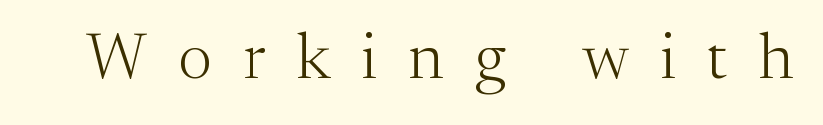
You could not count columns in this text — the font is proportionally spaced. Does extra space separate the letters? Yes, quite a lot of it. Vertical stems look standard width or narrower in stroke. Vertical strokes here are truly vertical. The letters carry serifs — small finishing strokes at the ends of their stems.
